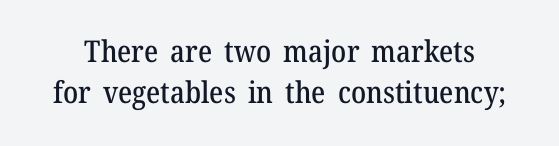
Q: Is the text italic (slanted)? A: No, it is upright.
Q: Is the typeface a serif or a sans-serif typeface? A: Serif.
Q: Is the text underlined? A: No.
Q: Is the spacing between letters normal or unusually wide? A: Normal.
Q: Is the spacing between lines tight, normal or loose? A: Normal.
Q: Width (condensed, normal, or wide)? A: Normal.
Q: Stroke contrast? A: Medium.
Q: x-height? A: Medium.
Q: Monospaced? A: No.
